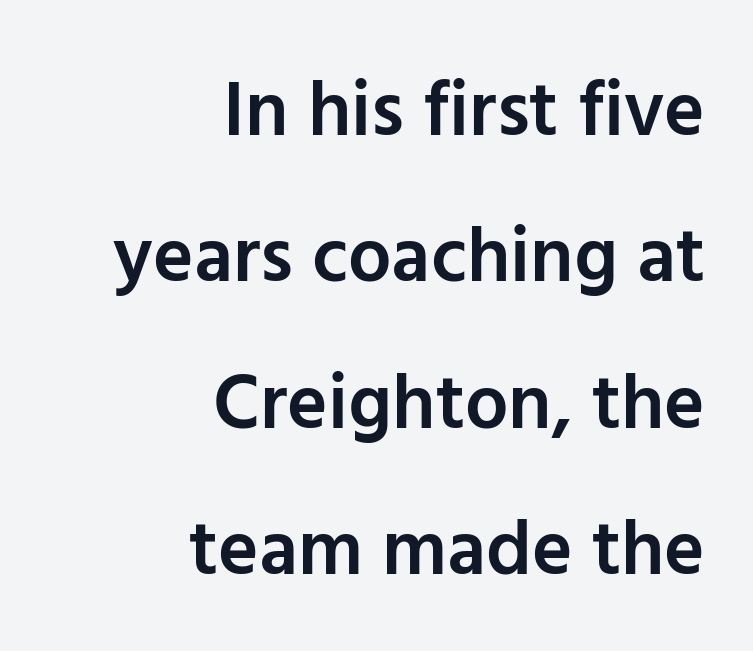
Q: Is the text bold? A: Semi-bold.
Q: Is the text italic (slanted)? A: No, it is upright.
Q: Is the typeface a serif or a sans-serif typeface? A: Sans-serif.
Q: Is the text underlined? A: No.
Q: How is the paragraph aligned? A: Right-aligned.
Q: Is the spacing between letters normal or unusually wide? A: Normal.
Q: Is the spacing between lines tight, normal or loose? A: Loose.
Q: Width (condensed, normal, or wide)? A: Normal.
Q: Stroke contrast? A: Low.
Q: x-height? A: Medium.
Q: Monospaced? A: No.
